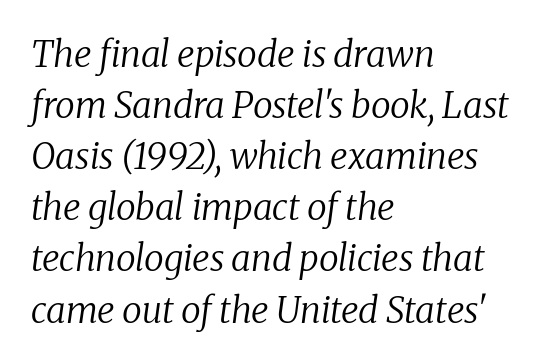
{"serif": "yes", "italic": "yes", "lean": "right", "slant_degrees": 8, "bold": "no", "weight": "regular", "width": "normal", "stroke_contrast": "low", "x_height": "medium", "monospaced": "no", "underline": "no", "align": "left", "line_spacing": "normal", "line_spacing_ratio": 1.42, "letter_spacing": "normal", "letter_spacing_em": 0.0, "glyph_px": 36}
